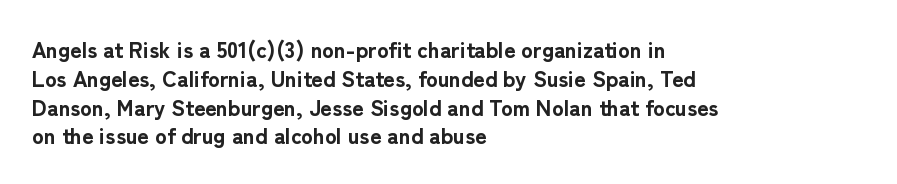
Q: Is the text bold? A: Yes.
Q: Is the text italic (slanted)? A: No, it is upright.
Q: Is the text underlined? A: No.
Q: How is the paragraph aligned? A: Left-aligned.
Q: Is the spacing between letters normal or unusually wide? A: Normal.
Q: Is the spacing between lines tight, normal or loose? A: Normal.
